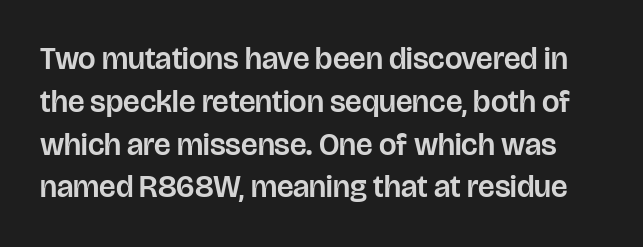
The image shows 31 px sans-serif type, upright; set normal line spacing (1.38x), normal letter spacing, not underlined; low stroke contrast and a large x-height.
